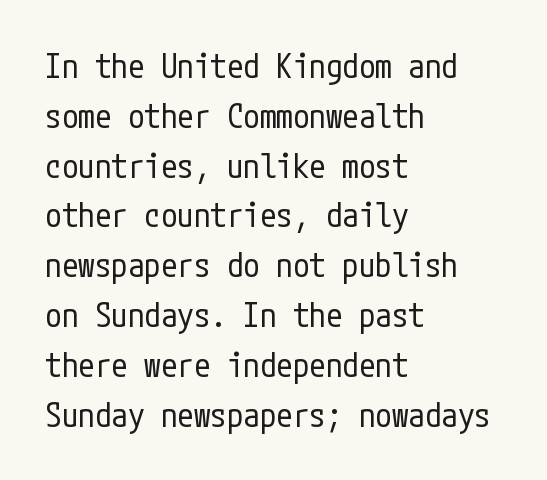
{"serif": "no", "italic": "no", "bold": "no", "weight": "regular", "width": "condensed", "stroke_contrast": "low", "x_height": "medium", "underline": "no", "align": "left", "line_spacing": "normal", "line_spacing_ratio": 1.51, "letter_spacing": "normal", "letter_spacing_em": 0.0, "glyph_px": 33}
